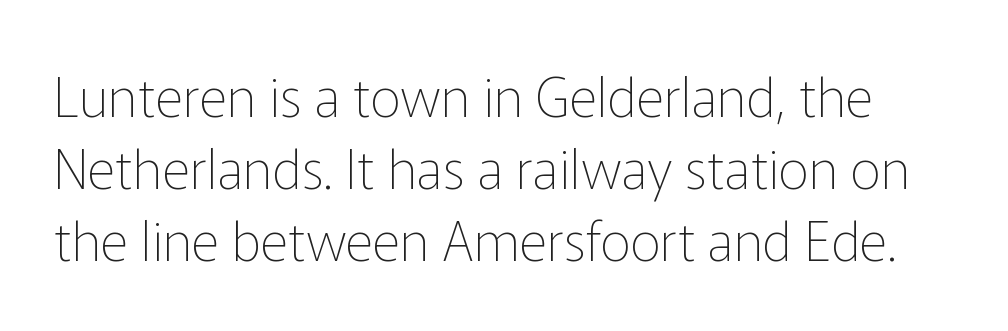
{"serif": "no", "italic": "no", "bold": "no", "weight": "thin", "width": "normal", "stroke_contrast": "low", "x_height": "medium", "monospaced": "no", "underline": "no", "line_spacing": "normal", "line_spacing_ratio": 1.33, "letter_spacing": "normal", "letter_spacing_em": 0.0, "glyph_px": 54}
